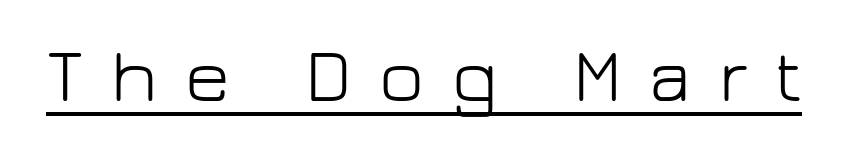
The letters stand straight up with perfectly vertical stems. The face used here is rendered with a markedly widened letterfit. Classification — sans serif. The letters advance in unequal steps, a hallmark of proportional type.
